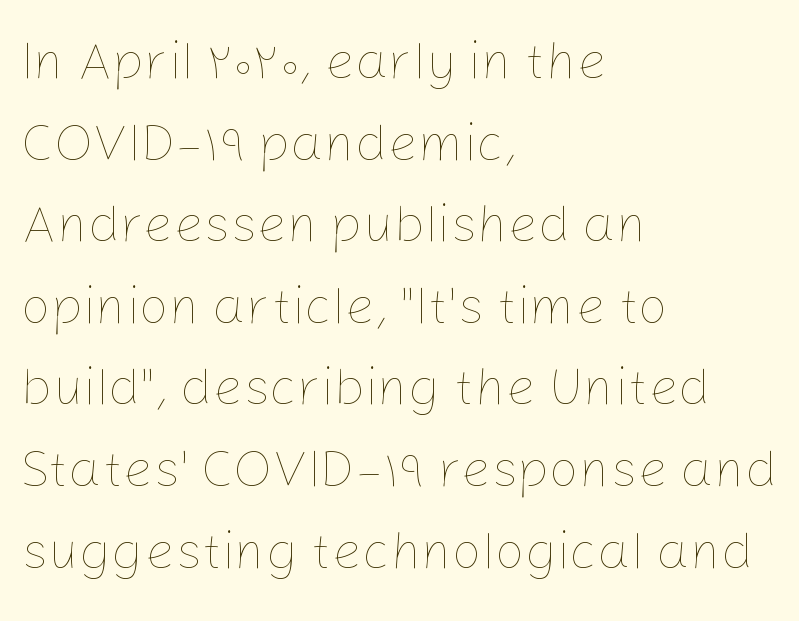
The image shows 53 px thin type, upright; set left-aligned, normal line spacing (1.54x), normal letter spacing, not underlined; low stroke contrast and a medium x-height.
